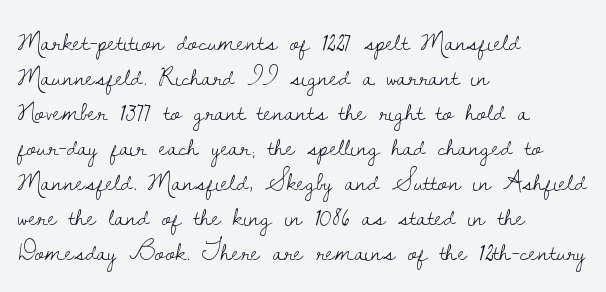
Every row of glyphs begins at an identical x-position on the left. Between one letter and the next there's only the usual sliver of space. Descenders hang freely into open space. The rendering uses natural spacing where letterforms have individual widths.
